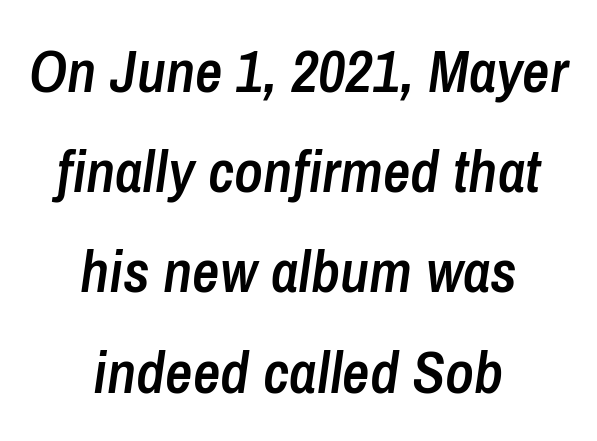
{"italic": "yes", "lean": "right", "slant_degrees": 8, "bold": "semi", "weight": "semibold", "width": "condensed", "stroke_contrast": "low", "x_height": "medium", "monospaced": "no", "underline": "no", "align": "center", "line_spacing": "normal", "line_spacing_ratio": 1.67, "letter_spacing": "normal", "letter_spacing_em": 0.0, "glyph_px": 60}
